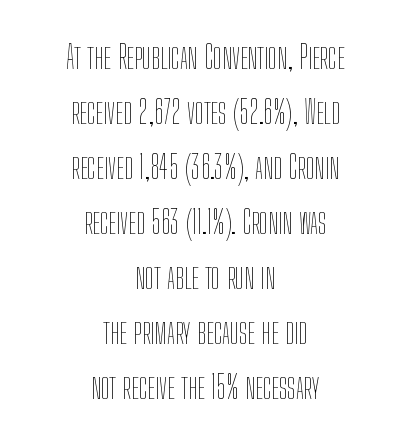
{"italic": "no", "bold": "no", "weight": "thin", "width": "condensed", "stroke_contrast": "low", "x_height": "medium", "monospaced": "no", "underline": "no", "align": "center", "line_spacing_ratio": 1.72, "letter_spacing": "normal", "letter_spacing_em": 0.0, "glyph_px": 32}
